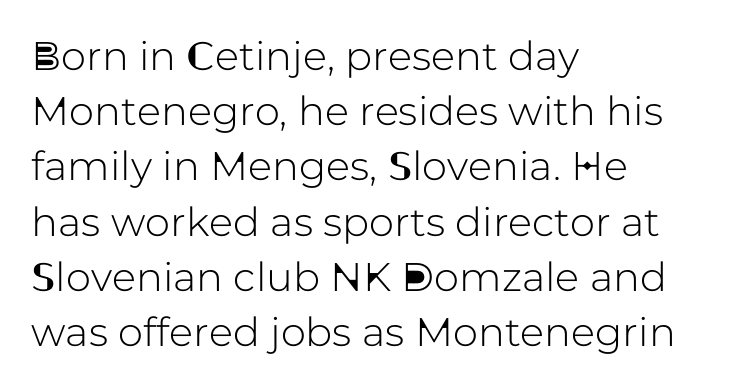
The image shows 40 px sans-serif type, upright; set left-aligned, normal line spacing (1.38x), normal letter spacing, not underlined; low stroke contrast and a medium x-height.
